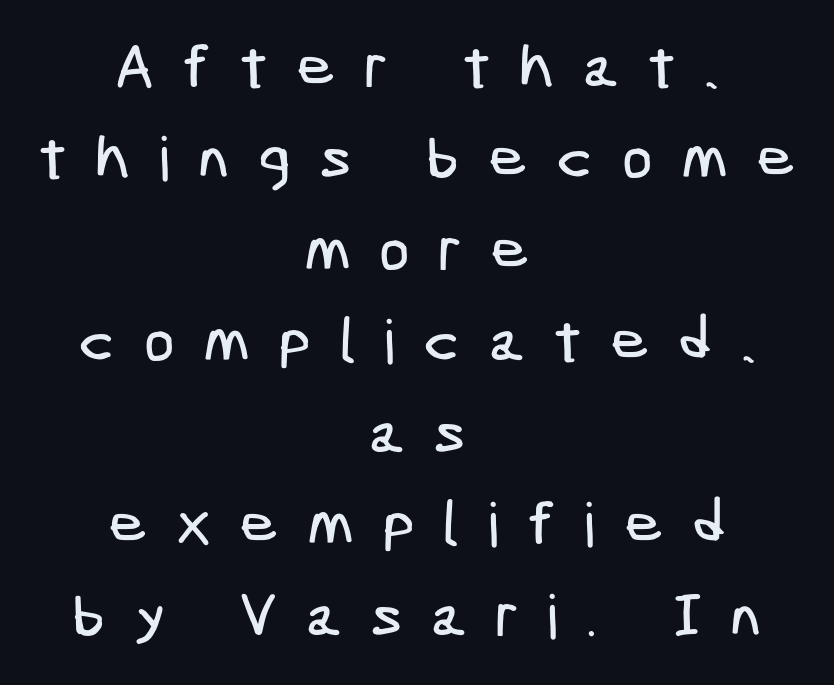
{"serif": "no", "width": "condensed", "stroke_contrast": "low", "x_height": "medium", "underline": "no", "align": "center", "line_spacing": "normal", "line_spacing_ratio": 1.5, "letter_spacing": "wide", "letter_spacing_em": 0.46, "glyph_px": 61}
